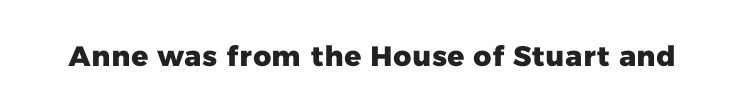
Do the characters align in a grid? No, the font is proportional. Each letter's strokes conclude bluntly, with no projecting serifs. Its strokes are broad and dark, the hallmark of bold type. The specimen omits any rule beneath the text block's lines. In terms of letterspacing, this is plain default setting.
